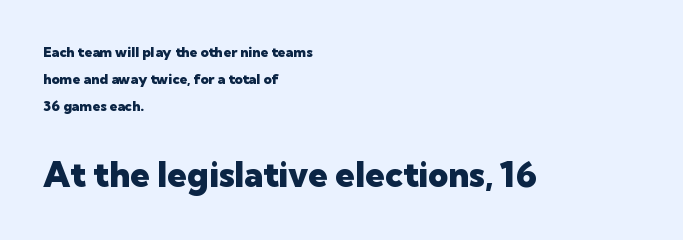
{"serif": "no", "italic": "no", "bold": "yes", "weight": "heavy", "width": "normal", "stroke_contrast": "low", "x_height": "medium", "monospaced": "no", "underline": "no", "align": "left", "line_spacing": "loose", "line_spacing_ratio": 1.94, "letter_spacing": "normal", "letter_spacing_em": 0.0, "larger_block": "second", "size_ratio": 2.5, "glyph_px": 35}
